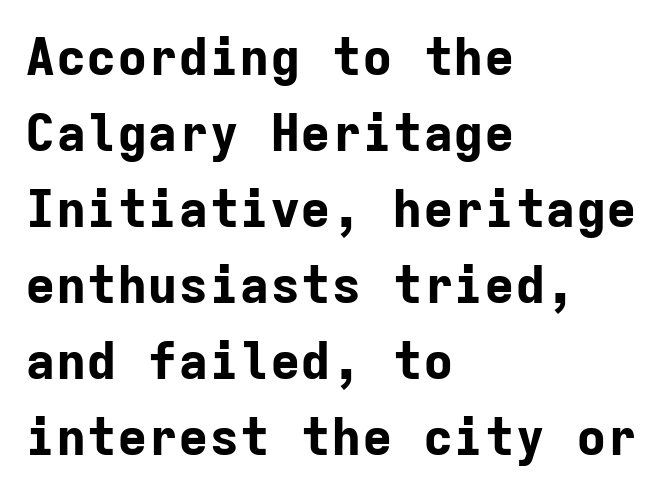
{"serif": "no", "italic": "no", "bold": "yes", "weight": "bold", "width": "normal", "stroke_contrast": "low", "x_height": "medium", "monospaced": "yes", "underline": "no", "align": "left", "line_spacing": "normal", "line_spacing_ratio": 1.49, "letter_spacing": "normal", "letter_spacing_em": 0.0, "glyph_px": 51}
